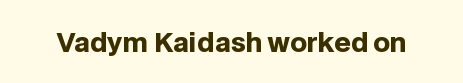
Q: Is the text bold? A: Yes.
Q: Is the text italic (slanted)? A: No, it is upright.
Q: Is the text underlined? A: No.
Q: Is the spacing between letters normal or unusually wide? A: Normal.
